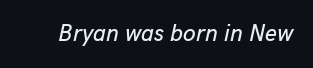
The image shows 23 px text type, italic (leaning right); set normal letter spacing, not underlined.
